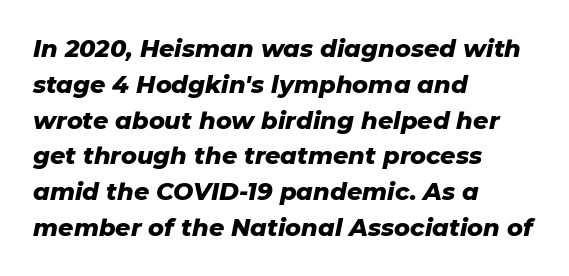
{"italic": "yes", "lean": "right", "slant_degrees": 11, "bold": "yes", "underline": "no", "align": "left", "line_spacing": "normal", "line_spacing_ratio": 1.49, "letter_spacing": "normal", "letter_spacing_em": 0.0, "glyph_px": 24}
